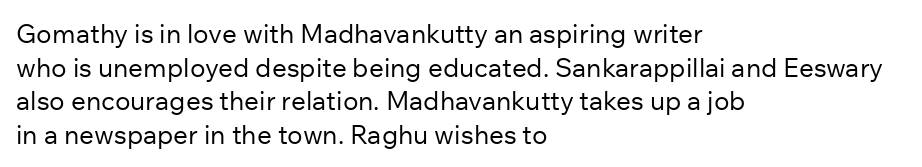
Interline gaps are of average width in this sample. In terms of posture, this sample is upright. Teacher's note: observe the even left margin — that is flush-left alignment. The cut favours lightness, reaching ordinary text weight at its darkest.
